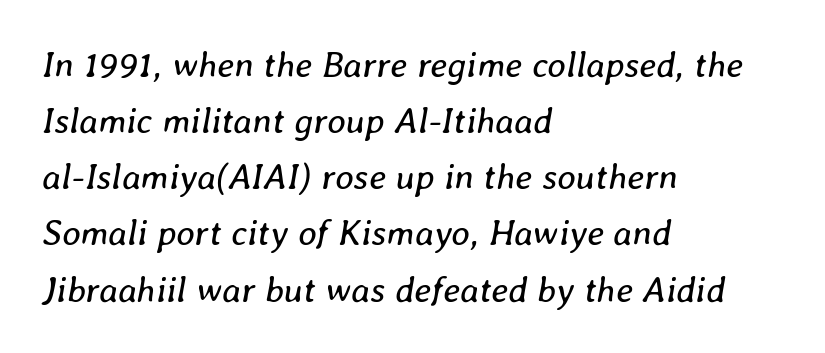
{"italic": "yes", "lean": "right", "slant_degrees": 8, "bold": "no", "weight": "regular", "width": "normal", "stroke_contrast": "low", "x_height": "medium", "monospaced": "no", "underline": "no", "align": "left", "line_spacing": "normal", "line_spacing_ratio": 1.56, "letter_spacing": "normal", "letter_spacing_em": 0.0, "glyph_px": 36}
